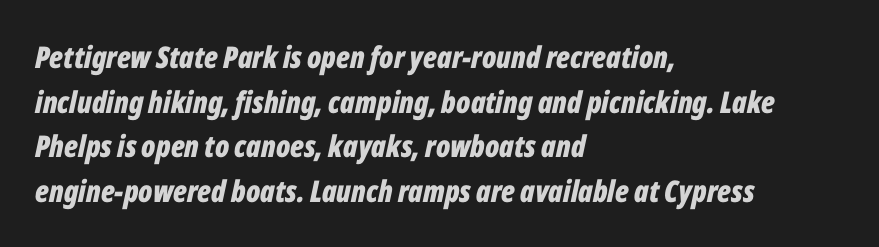
Weight: bold. Inter-character spacing is left at the font's built-in metrics. Here the designer chose a conventional face with non-uniform glyph widths. Every character sits at an angle, as italics do.
